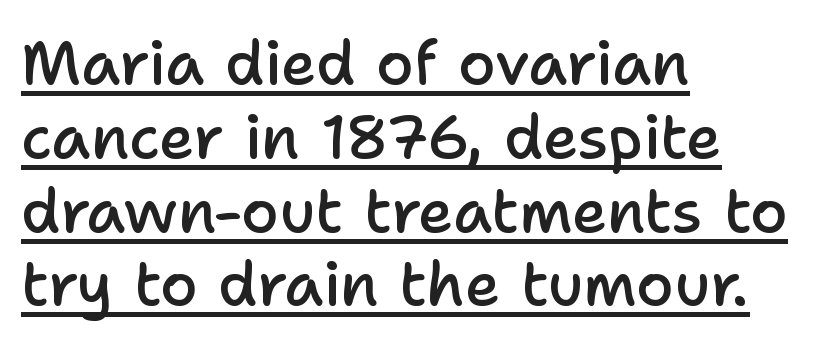
The image shows 61 px semibold sans-serif type, upright; set left-aligned, line spacing 1.21x, normal letter spacing, underlined; low stroke contrast and a medium x-height.
